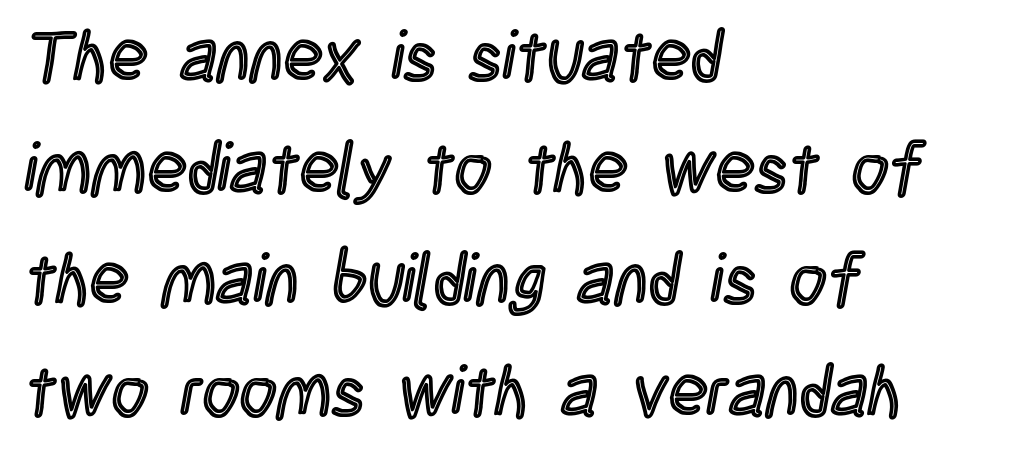
The designer left line spacing at the default. These lines are rendered in a variable-pitch font. Which margin do the lines hug? The left one — the right edge is uneven. Caption: standard tracking, unaltered.
